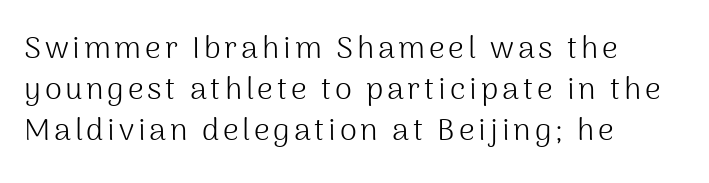
The image shows 31 px light sans-serif type, upright; set left-aligned, normal line spacing (1.33x), not underlined; medium stroke contrast and a medium x-height.
